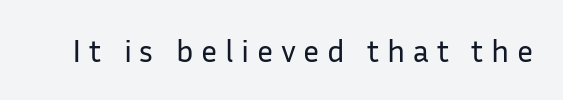
Inter-character spacing is expanded well beyond the font's built-in metrics. The rendering shows plain stroke endings on the letterforms — a sans-serif design. When letters stand straight like this, we call the style roman or upright. The typesetting does not lean heavy: it is not bold.
